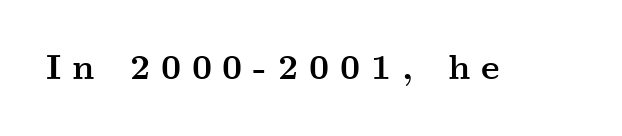
The image shows 35 px semibold, wide serif type, upright; set unusually wide letter spacing (+0.31 em), not underlined; medium stroke contrast and a small x-height.
